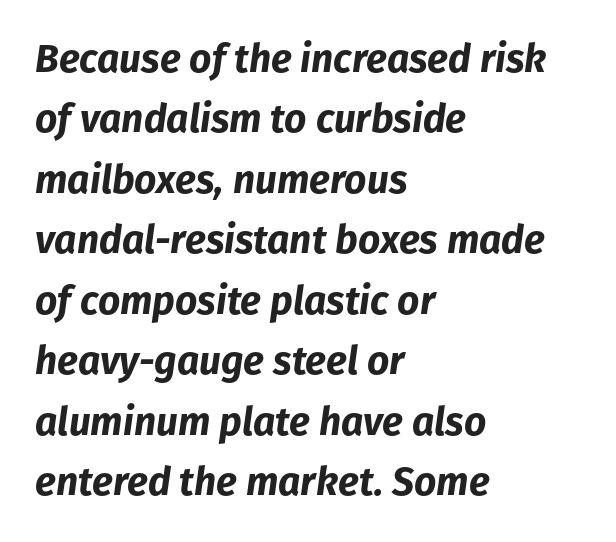
Regarding leading, the lines here are spaced in the standard way. This is oblique type, the kind used for emphasis or titles. Is this a fixed-width face? No — the glyphs have proportional, varying widths. The passage shown has conventional tracking throughout. Stroke thickness is high; the sample reads as a true bold. The space directly below the letters is spotless.
